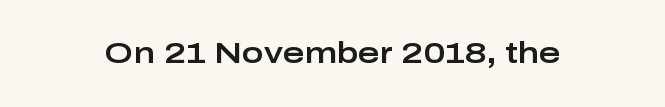
Plain, unruled lines of type. The face used here is proportionally spaced, like ordinary book or web type. Regarding serifs, this sample does without them. This rendering leaves character spacing at its baseline value.
